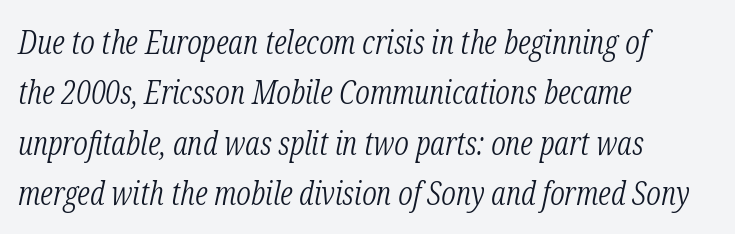
Q: Is the text bold? A: No.
Q: Is the text italic (slanted)? A: Yes, it leans right by about 12 degrees.
Q: Is the typeface a serif or a sans-serif typeface? A: Serif.
Q: Is the text underlined? A: No.
Q: How is the paragraph aligned? A: Left-aligned.
Q: Is the spacing between letters normal or unusually wide? A: Normal.
Q: Is the spacing between lines tight, normal or loose? A: Normal.
Q: Width (condensed, normal, or wide)? A: Condensed.
Q: Stroke contrast? A: Low.
Q: x-height? A: Medium.
Q: Monospaced? A: No.
